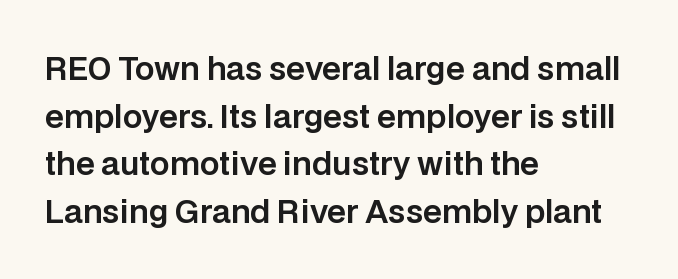
{"serif": "no", "italic": "no", "width": "normal", "stroke_contrast": "low", "x_height": "large", "monospaced": "no", "underline": "no", "align": "left", "line_spacing": "normal", "line_spacing_ratio": 1.54, "letter_spacing": "normal", "letter_spacing_em": 0.0, "glyph_px": 31}
